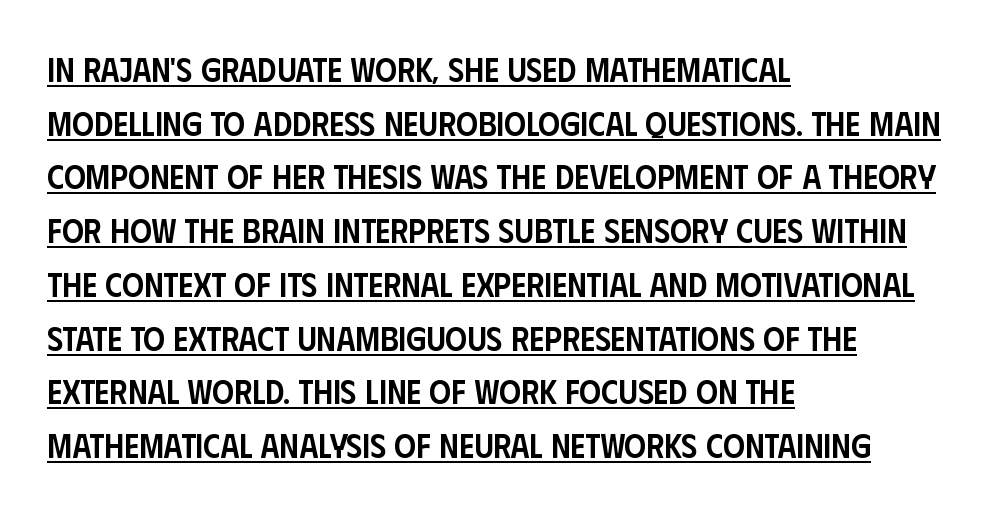
A typesetter would call this proportional, since set widths differ per character. The designer went with a sans here, leaving each stem footless. Notice the strokes are somewhat thickened but not fully heavy: this is a semibold. Honestly, the letter spacing is just normal — you wouldn't notice it. Does the lettering tilt? It doesn't — this is upright. Reading down the column, the eye jumps a familiar distance to each next line.
